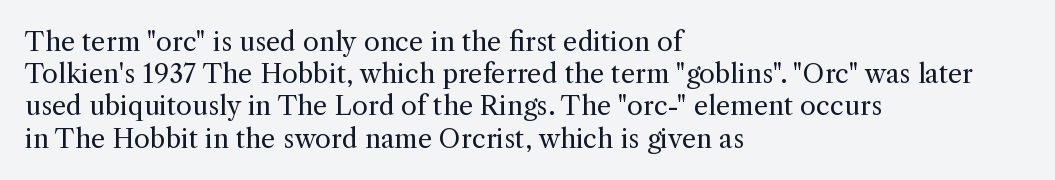
Q: Is the text bold? A: No.
Q: Is the text italic (slanted)? A: No, it is upright.
Q: Is the text underlined? A: No.
Q: How is the paragraph aligned? A: Left-aligned.
Q: Is the spacing between letters normal or unusually wide? A: Normal.
